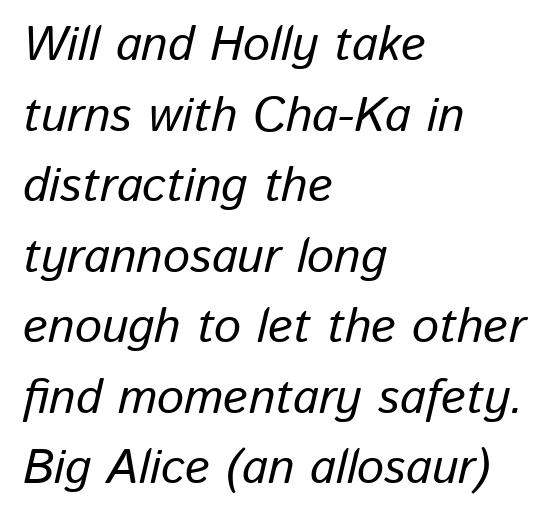
These lines keep a tight, regular rhythm from letter to letter. Anything drawn beneath the words? Only blank space. Interline gaps are of average width in this sample. The face used here is proportionally spaced, like ordinary book or web type. Compared with ordinary roman type, these characters are visibly tilted. These lines stack with their left ends in a neat column.
